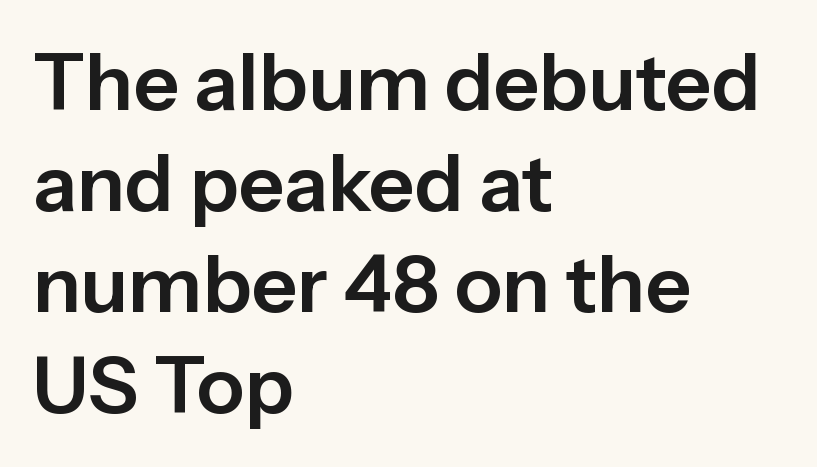
Q: Is the text italic (slanted)? A: No, it is upright.
Q: Is the typeface a serif or a sans-serif typeface? A: Sans-serif.
Q: Is the text underlined? A: No.
Q: How is the paragraph aligned? A: Left-aligned.
Q: Is the spacing between letters normal or unusually wide? A: Normal.
Q: Is the spacing between lines tight, normal or loose? A: Normal.
Q: Width (condensed, normal, or wide)? A: Normal.
Q: Stroke contrast? A: Low.
Q: x-height? A: Medium.
Q: Monospaced? A: No.
